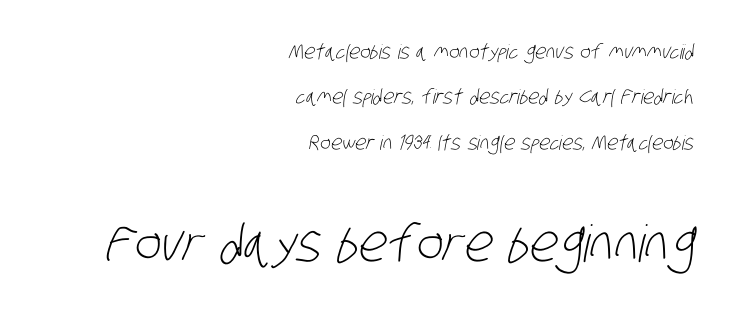
Characters follow at the spacing the type designer built in. Descender tails drop into unmarked territory. Here the designer chose a conventional face with non-uniform glyph widths. Size hierarchy here favors the trailing block over the leading one.
